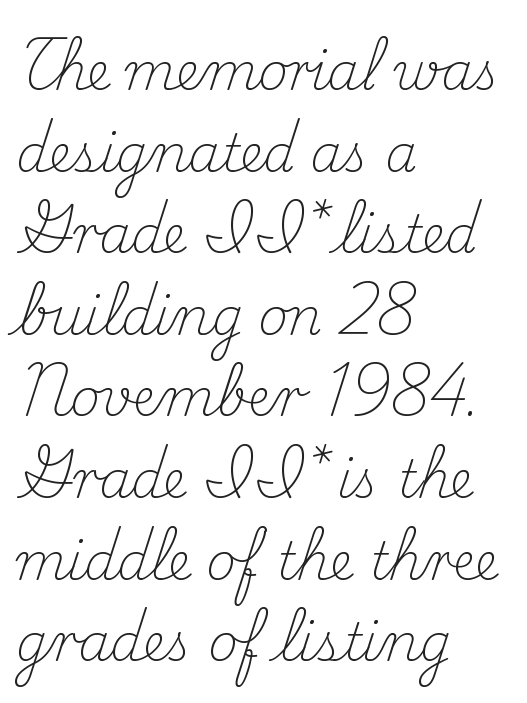
Q: Is the text bold? A: No.
Q: Is the text italic (slanted)? A: Yes.
Q: Is the typeface a serif or a sans-serif typeface? A: Serif.
Q: Is the text underlined? A: No.
Q: How is the paragraph aligned? A: Left-aligned.
Q: Is the spacing between letters normal or unusually wide? A: Normal.
Q: Is the spacing between lines tight, normal or loose? A: Normal.
Q: Width (condensed, normal, or wide)? A: Normal.
Q: Stroke contrast? A: Medium.
Q: x-height? A: Small.
Q: Monospaced? A: No.
